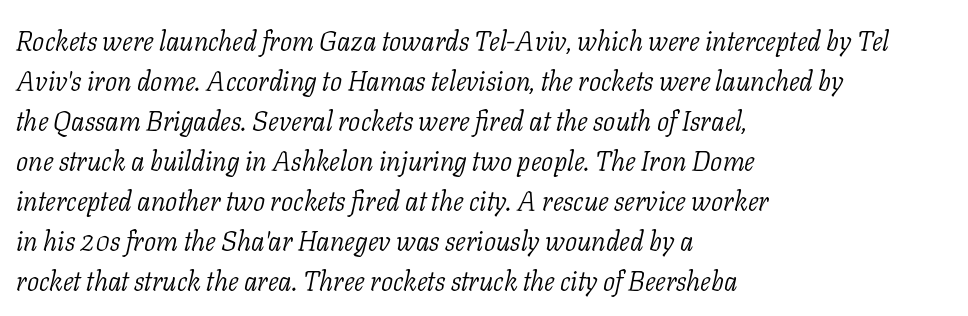
{"italic": "yes", "lean": "right", "slant_degrees": 11, "bold": "no", "underline": "no", "align": "left", "line_spacing": "normal", "line_spacing_ratio": 1.48, "letter_spacing": "normal", "letter_spacing_em": 0.0, "glyph_px": 27}
